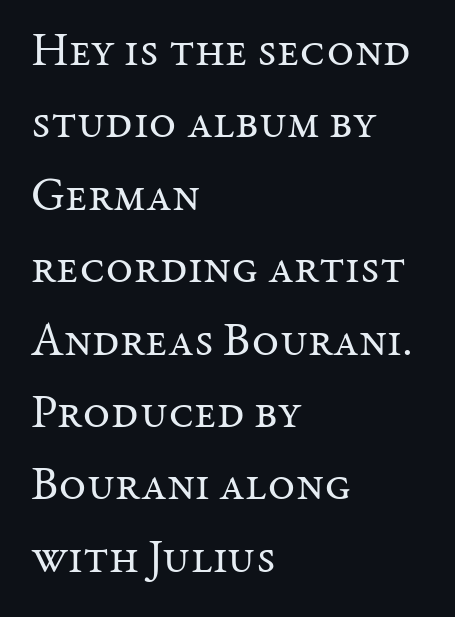
{"serif": "yes", "italic": "no", "bold": "no", "weight": "regular", "width": "normal", "stroke_contrast": "medium", "x_height": "medium", "monospaced": "no", "underline": "no", "align": "left", "line_spacing": "normal", "line_spacing_ratio": 1.54, "letter_spacing": "normal", "letter_spacing_em": 0.0, "glyph_px": 47}
